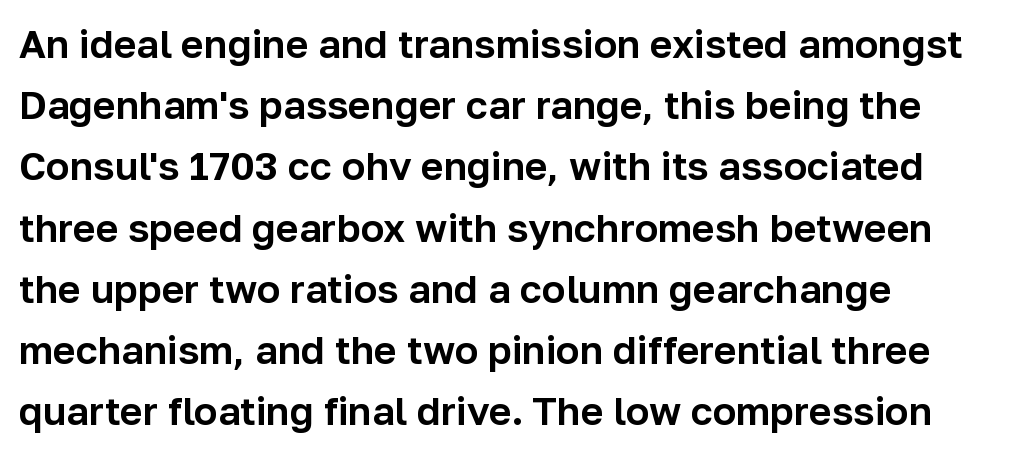
Q: Is the text italic (slanted)? A: No, it is upright.
Q: Is the typeface a serif or a sans-serif typeface? A: Sans-serif.
Q: Is the text underlined? A: No.
Q: How is the paragraph aligned? A: Left-aligned.
Q: Is the spacing between letters normal or unusually wide? A: Normal.
Q: Is the spacing between lines tight, normal or loose? A: Normal.
Q: Width (condensed, normal, or wide)? A: Normal.
Q: Stroke contrast? A: Low.
Q: x-height? A: Medium.
Q: Monospaced? A: No.
